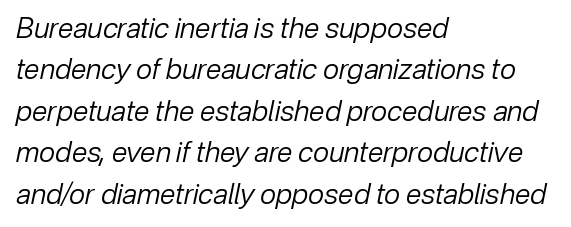
Character widths vary here, with narrow letters taking less room than wide ones. Is the type heavy? It reads as light-to-regular instead. Is the letter spacing exaggerated? No — it looks like the ordinary default. Anything drawn beneath the words? Only blank space.
